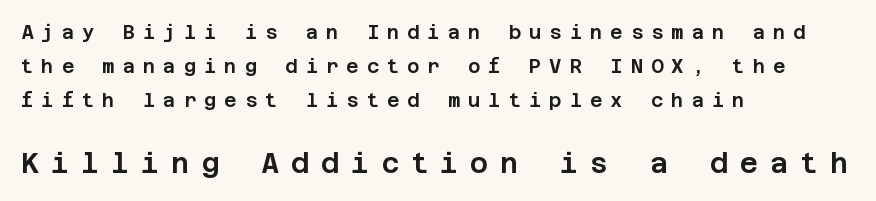
{"serif": "no", "italic": "no", "width": "normal", "stroke_contrast": "low", "x_height": "large", "underline": "no", "align": "left", "line_spacing_ratio": 1.8, "letter_spacing": "wide", "letter_spacing_em": 0.42, "larger_block": "second", "size_ratio": 1.47, "glyph_px": 28}
